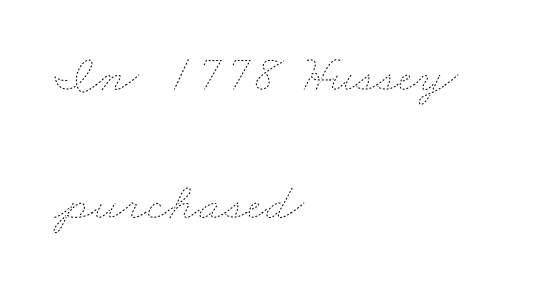
{"bold": "no", "weight": "thin", "width": "wide", "stroke_contrast": "low", "x_height": "small", "monospaced": "no", "underline": "no", "align": "left", "line_spacing": "loose", "line_spacing_ratio": 2.41, "letter_spacing": "normal", "letter_spacing_em": 0.0, "glyph_px": 53}
